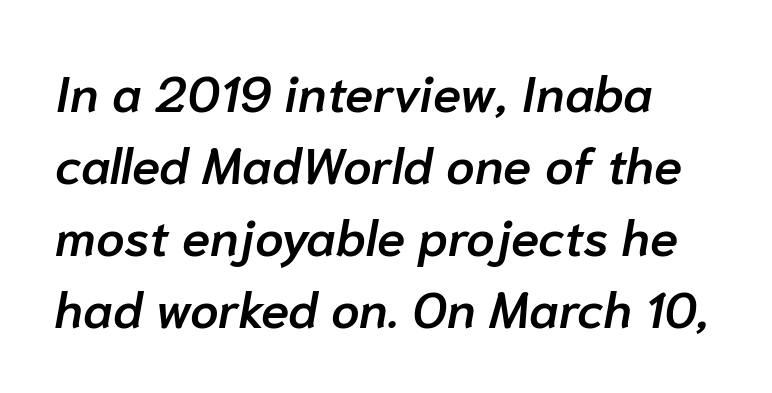
Q: Is the text bold? A: Semi-bold.
Q: Is the text italic (slanted)? A: Yes, it leans right by about 10 degrees.
Q: Is the text underlined? A: No.
Q: Is the spacing between letters normal or unusually wide? A: Normal.
Q: Is the spacing between lines tight, normal or loose? A: Normal.
Q: Width (condensed, normal, or wide)? A: Normal.
Q: Stroke contrast? A: Low.
Q: x-height? A: Medium.
Q: Monospaced? A: No.
